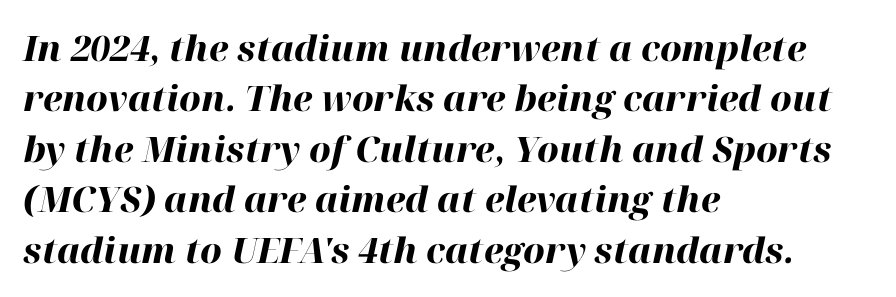
The image shows 35 px heavy type, italic (leaning right); set left-aligned, normal line spacing (1.44x), normal letter spacing, not underlined; high stroke contrast and a medium x-height.
